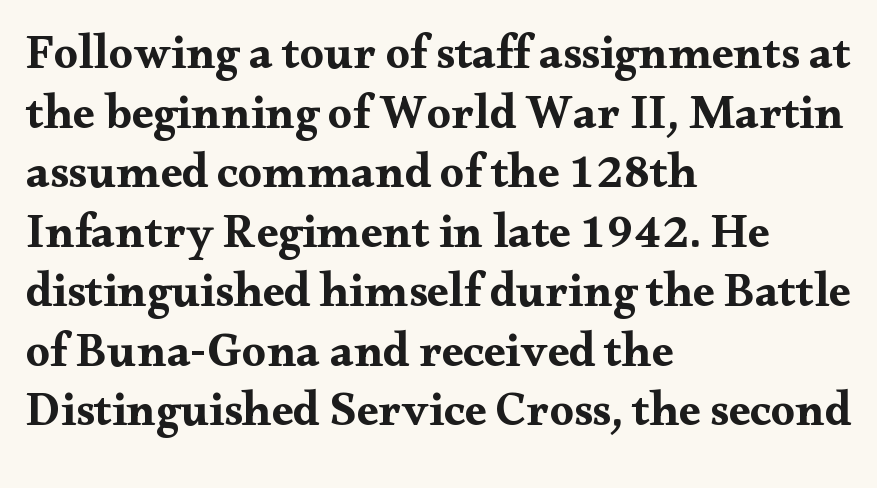
This is heavy type, rendered in bold. This is the regular roman posture of the typeface. Caption: standard tracking, unaltered. The passage shown is typed in a proportional face where columns would drift. Is this a sans? No — the strokes have serifs. Honestly, there is no underline to notice here at all.
